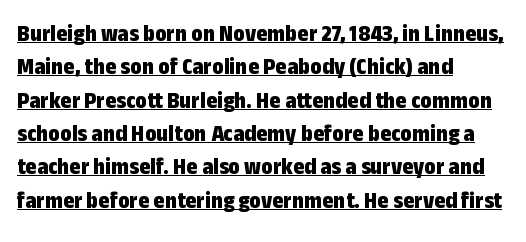
The image shows 24 px bold type, upright; set left-aligned, normal line spacing (1.39x), normal letter spacing, underlined.
